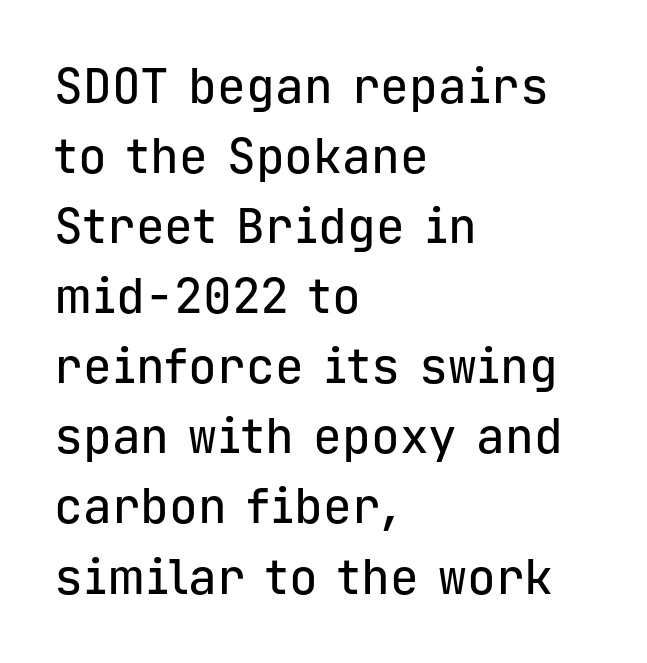
{"serif": "no", "italic": "no", "width": "normal", "stroke_contrast": "low", "x_height": "medium", "monospaced": "yes", "underline": "no", "align": "left", "line_spacing": "normal", "line_spacing_ratio": 1.46, "letter_spacing": "normal", "letter_spacing_em": 0.0, "glyph_px": 48}
